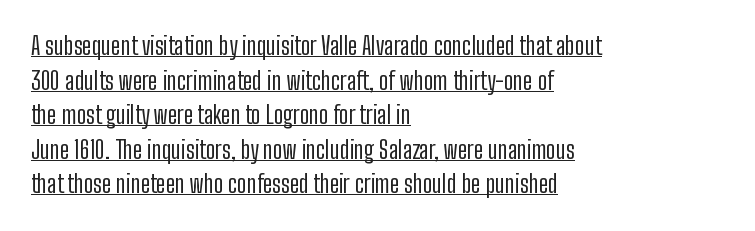
The image shows 24 px text type, upright; set left-aligned, normal line spacing (1.44x), normal letter spacing, underlined.
